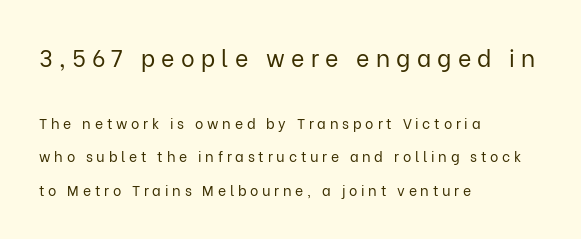
The image shows 23 px text type, upright; set left-aligned, loose line spacing (2.38x), unusually wide letter spacing (+0.27 em), not underlined; the first (top) block is 1.64x larger.
